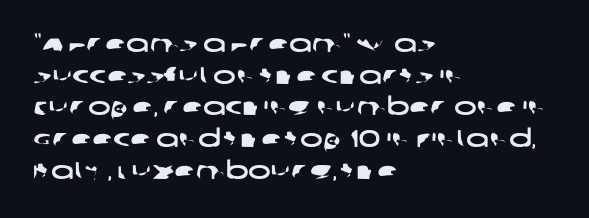
Students, observe: this is what conventionally led text looks like. Glyph-to-glyph distance matches everyday printed text. The lines are quadded left. The strip under each line holds only bare page.
